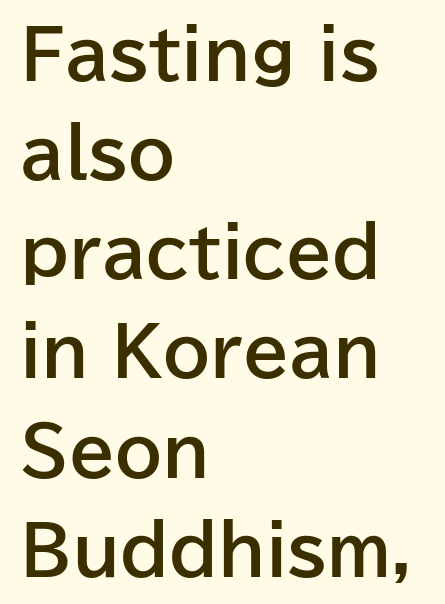
Q: Is the text bold? A: Yes.
Q: Is the text italic (slanted)? A: No, it is upright.
Q: Is the typeface a serif or a sans-serif typeface? A: Sans-serif.
Q: Is the text underlined? A: No.
Q: How is the paragraph aligned? A: Left-aligned.
Q: Is the spacing between letters normal or unusually wide? A: Normal.
Q: Is the spacing between lines tight, normal or loose? A: Normal.
Q: Width (condensed, normal, or wide)? A: Normal.
Q: Stroke contrast? A: Low.
Q: x-height? A: Medium.
Q: Monospaced? A: No.
